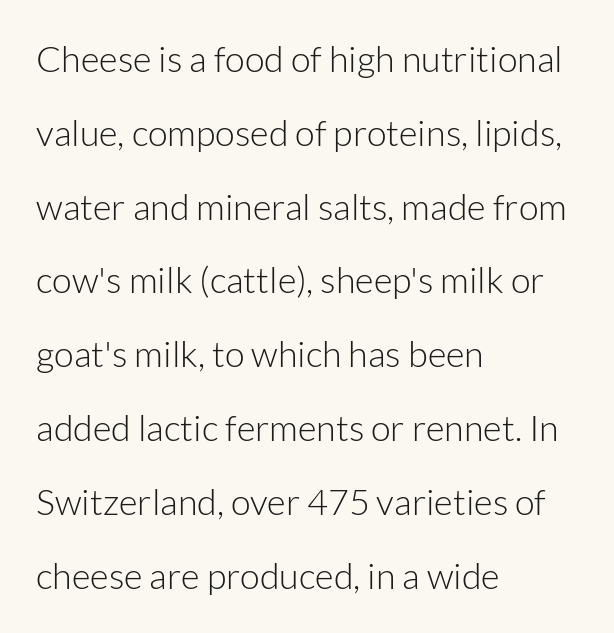
The image shows 36 px light sans-serif type, upright; set left-aligned, loose line spacing (2.05x), normal letter spacing, not underlined; low stroke contrast and a medium x-height.
